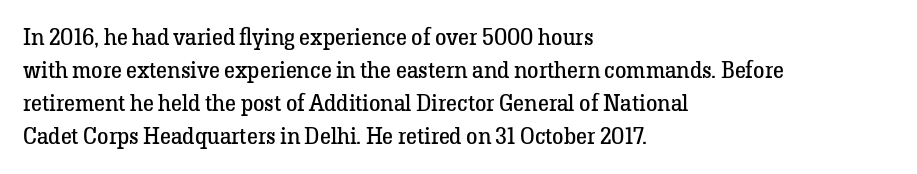
The image shows 23 px text type, upright; set left-aligned, normal line spacing (1.44x), normal letter spacing, not underlined.
